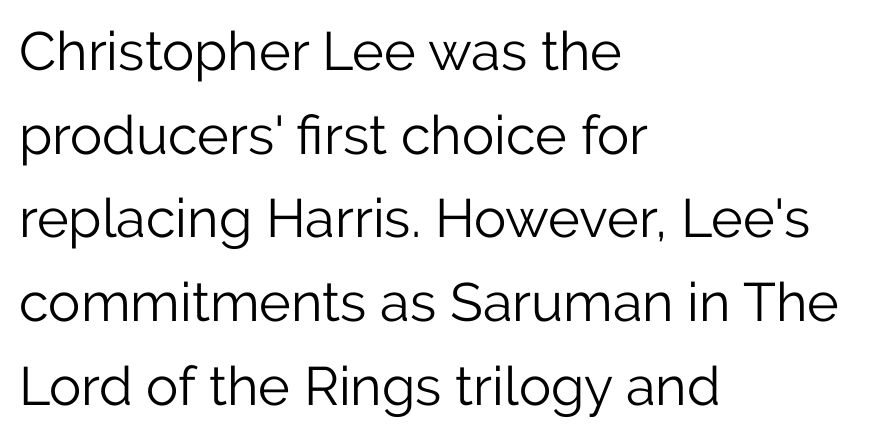
Ink coverage per letter is moderate at most. Each row of text sits above clean, open space. Leading matches the norm, producing a regular column. One-word summary of the alignment: left. Note the varied advance widths — an 'i' is clearly narrower than an 'm'. Posture: upright roman.
